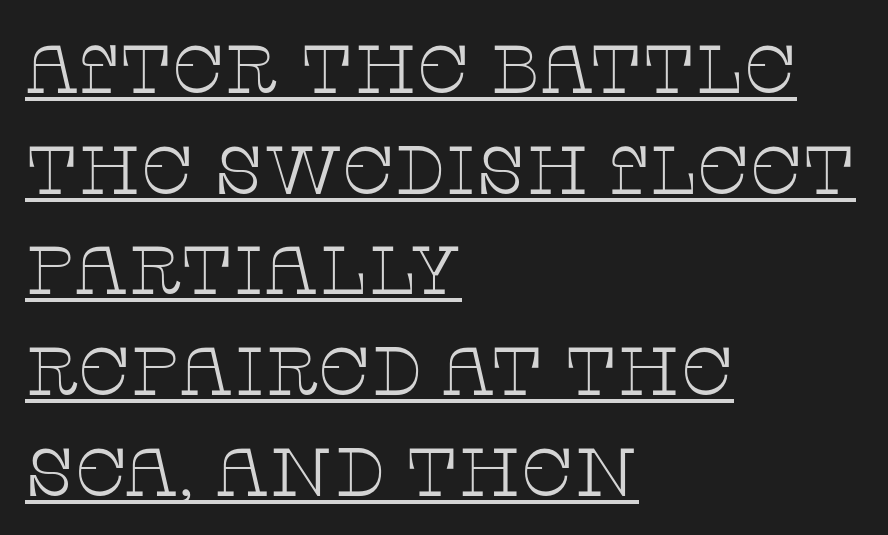
{"serif": "yes", "italic": "no", "bold": "no", "weight": "thin", "width": "wide", "stroke_contrast": "low", "x_height": "large", "monospaced": "no", "underline": "yes", "align": "left", "line_spacing": "normal", "line_spacing_ratio": 1.48, "letter_spacing": "normal", "letter_spacing_em": 0.0, "glyph_px": 68}
